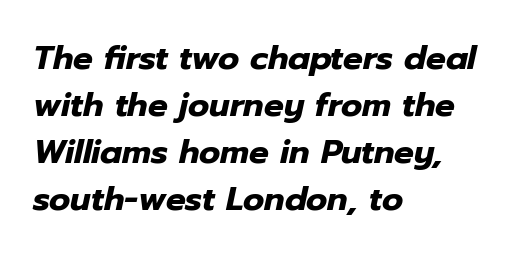
The image shows 33 px heavy type, italic (leaning right); set left-aligned, normal line spacing (1.42x), normal letter spacing, not underlined; low stroke contrast and a medium x-height.
